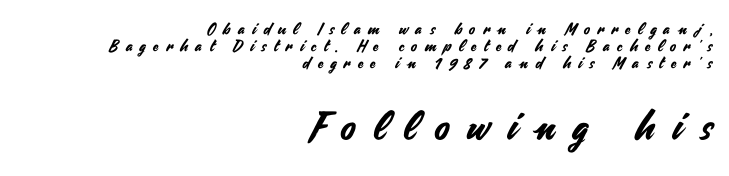
The image shows 39 px sans-serif type; set right-aligned, tight line spacing (1.06x), unusually wide letter spacing (+0.47 em), not underlined; the second (bottom) block is 2.44x larger; medium stroke contrast and a small x-height.
